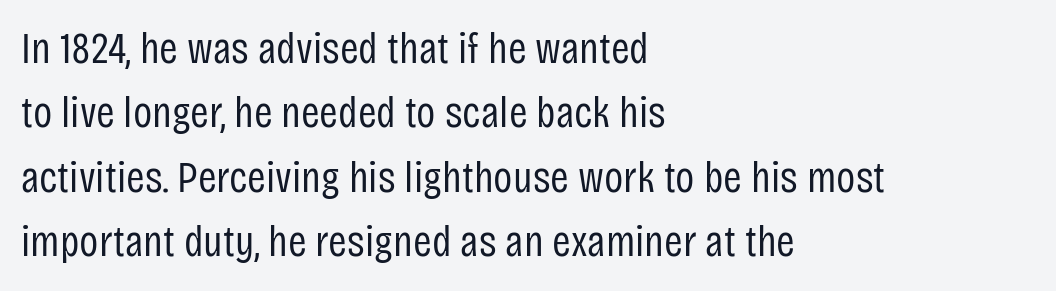
The image shows 45 px regular-weight, condensed sans-serif type, upright; set left-aligned, normal line spacing (1.43x), normal letter spacing, not underlined; low stroke contrast and a large x-height.
